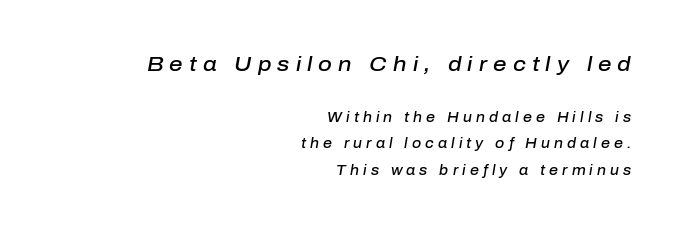
The image shows 21 px text type, italic (leaning right); set right-aligned, loose line spacing (1.9x), unusually wide letter spacing (+0.29 em), not underlined; the first (top) block is 1.5x larger.
